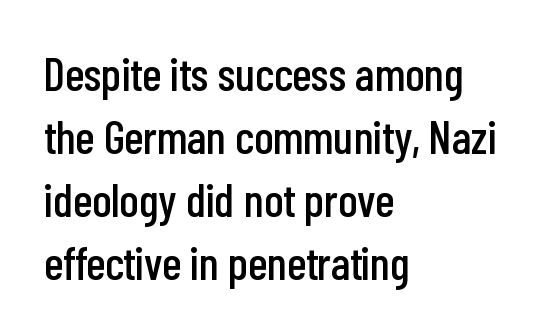
The image shows 47 px condensed sans-serif type, upright; set left-aligned, normal line spacing (1.34x), normal letter spacing, not underlined; low stroke contrast and a medium x-height.
